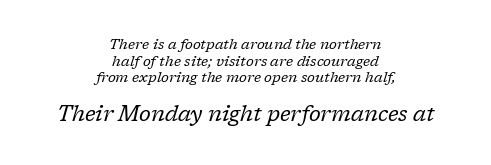
The image shows 21 px text type, italic (leaning right); set centered, line spacing 1.19x, normal letter spacing, not underlined; the second (bottom) block is 1.5x larger.
